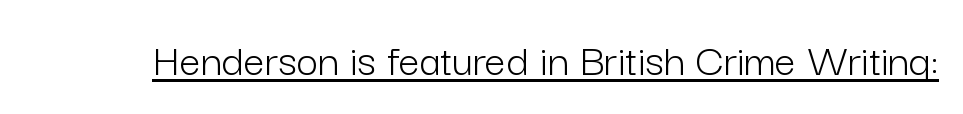
These glyphs show unthickened strokes, regular width or finer. This sample has the flowing, uneven cadence of proportional lettering. Observe the ordinary spacing: letters are neighbours, not strangers. The characters display no serif detailing; their extremities are plain. The lettering holds an erect, upright posture throughout.
